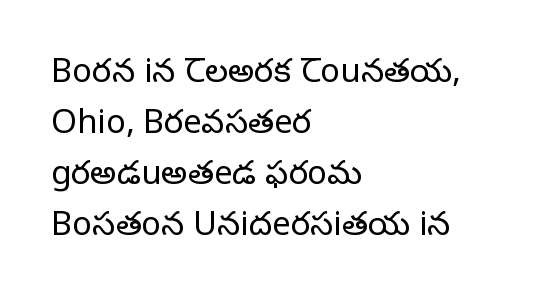
The image shows 33 px regular-weight serif type, upright; set left-aligned, normal line spacing (1.55x), normal letter spacing, not underlined; low stroke contrast and a large x-height.
